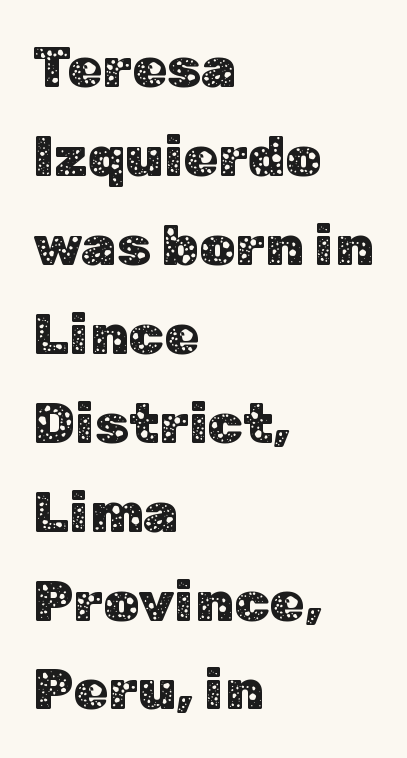
The image shows 57 px sans-serif type, upright; set left-aligned, normal line spacing (1.56x), normal letter spacing, not underlined; low stroke contrast and a medium x-height.
